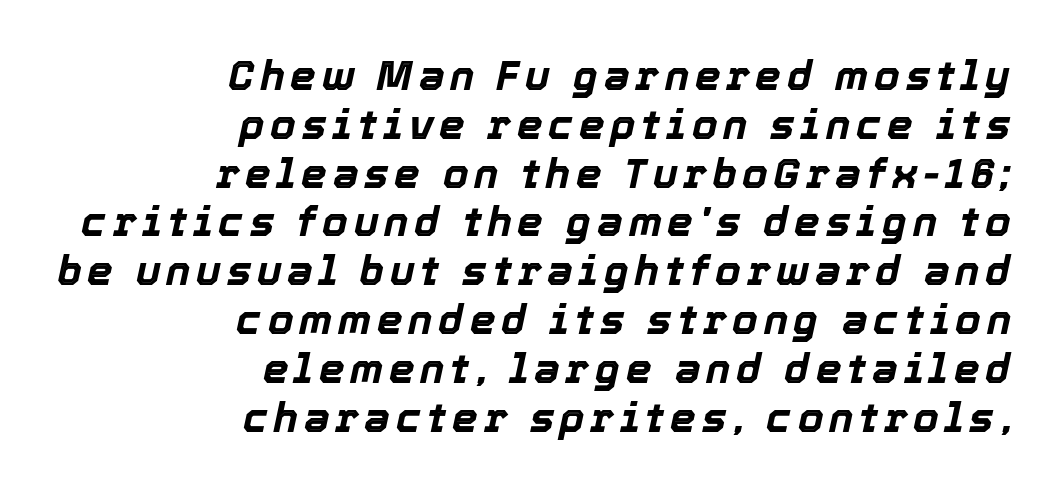
The image shows 41 px bold type, italic (leaning right); set right-aligned, line spacing 1.19x, not underlined; a medium x-height.
